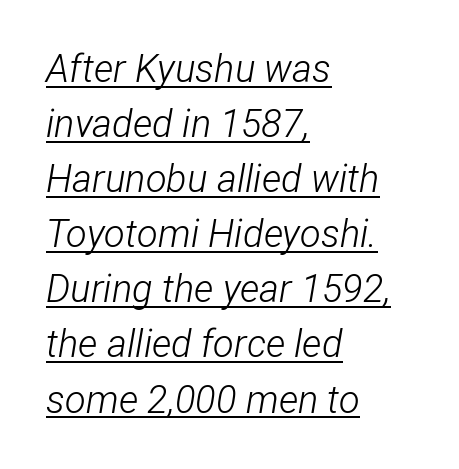
{"italic": "yes", "lean": "right", "slant_degrees": 12, "bold": "no", "weight": "light", "width": "condensed", "stroke_contrast": "low", "x_height": "medium", "monospaced": "no", "underline": "yes", "align": "left", "line_spacing": "normal", "line_spacing_ratio": 1.45, "letter_spacing": "normal", "letter_spacing_em": 0.0, "glyph_px": 38}
